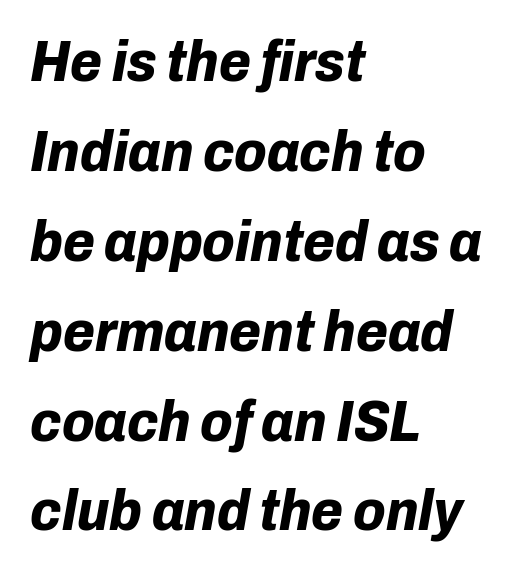
Q: Is the text bold? A: Yes.
Q: Is the text italic (slanted)? A: Yes, it leans right by about 10 degrees.
Q: Is the text underlined? A: No.
Q: How is the paragraph aligned? A: Left-aligned.
Q: Is the spacing between letters normal or unusually wide? A: Normal.
Q: Is the spacing between lines tight, normal or loose? A: Normal.
Q: Width (condensed, normal, or wide)? A: Normal.
Q: Stroke contrast? A: Low.
Q: x-height? A: Medium.
Q: Monospaced? A: No.
